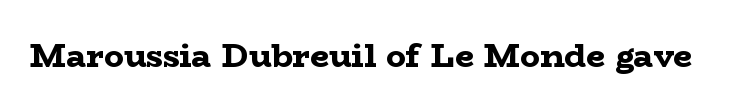
{"serif": "yes", "italic": "no", "bold": "yes", "weight": "bold", "width": "wide", "stroke_contrast": "low", "x_height": "medium", "monospaced": "no", "underline": "no", "letter_spacing": "normal", "letter_spacing_em": 0.0, "glyph_px": 33}
